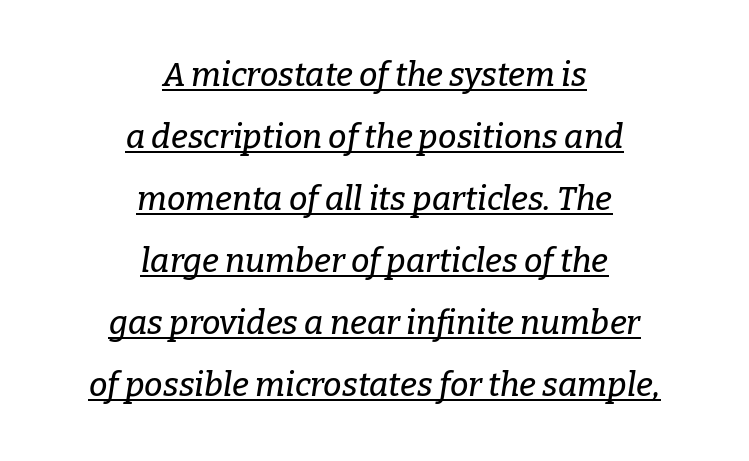
These characters rest on top of a visible drawn line. Yep, those are serifs on the letters. Horizontal alignment here is central, giving a formal, balanced look. Here the designer chose a conventional face with non-uniform glyph widths. Observe the lean: these are italic letterforms.
